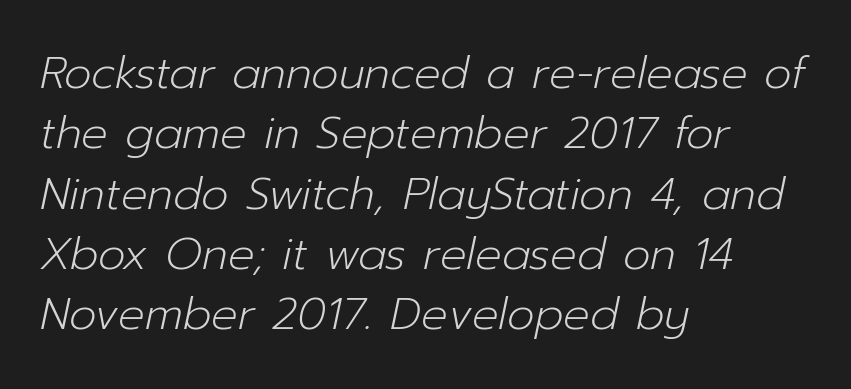
{"italic": "yes", "lean": "right", "slant_degrees": 12, "bold": "no", "weight": "light", "width": "normal", "stroke_contrast": "low", "x_height": "medium", "monospaced": "no", "underline": "no", "align": "left", "line_spacing": "normal", "line_spacing_ratio": 1.37, "letter_spacing": "normal", "letter_spacing_em": 0.0, "glyph_px": 44}
